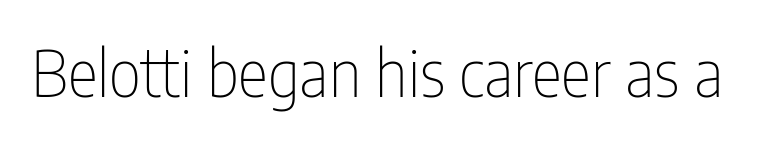
The image shows 64 px thin, condensed sans-serif type, upright; set normal letter spacing, not underlined; low stroke contrast and a medium x-height.
